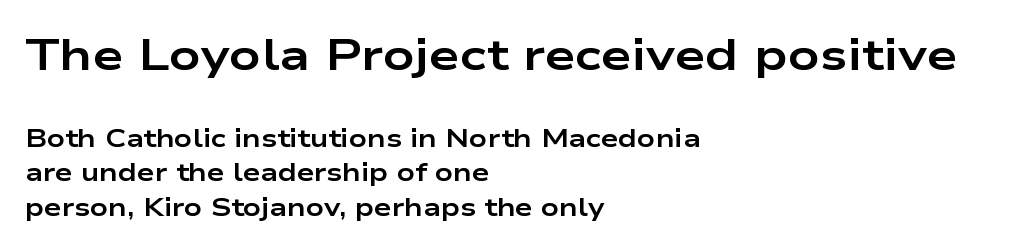
The initial chunk of copy outweighs the following chunk in type size. Are there feet on the stems? There aren't — it's a sans. Set as a true bold cut, around the 700 mark. Type without underlining.
